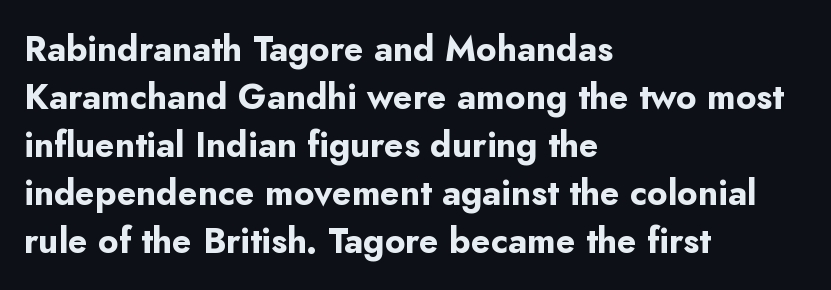
Q: Is the text bold? A: Yes.
Q: Is the text italic (slanted)? A: No, it is upright.
Q: Is the typeface a serif or a sans-serif typeface? A: Sans-serif.
Q: Is the text underlined? A: No.
Q: How is the paragraph aligned? A: Left-aligned.
Q: Is the spacing between letters normal or unusually wide? A: Normal.
Q: Is the spacing between lines tight, normal or loose? A: Normal.
Q: Width (condensed, normal, or wide)? A: Normal.
Q: Stroke contrast? A: Low.
Q: x-height? A: Small.
Q: Monospaced? A: No.
